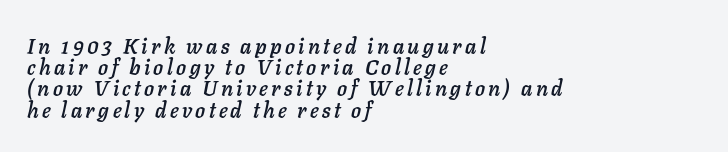
Q: Is the text italic (slanted)? A: Yes, it leans right by about 11 degrees.
Q: Is the text underlined? A: No.
Q: How is the paragraph aligned? A: Left-aligned.
Q: Is the spacing between lines tight, normal or loose? A: Tight.
